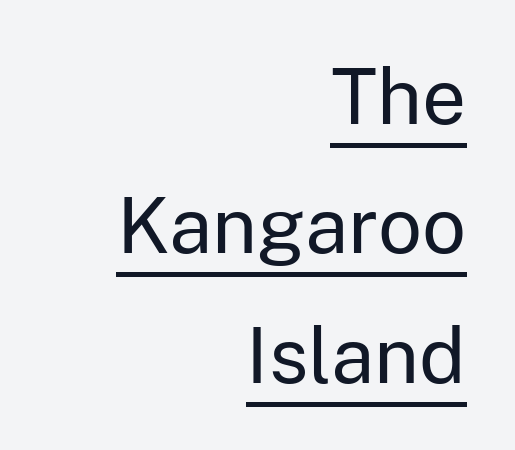
The rendering uses the underline text-decoration. Do the letters lean? They stand straight. A flush-right, rag-left setting is used for this passage. The rendering keeps characters at their native spacing.
